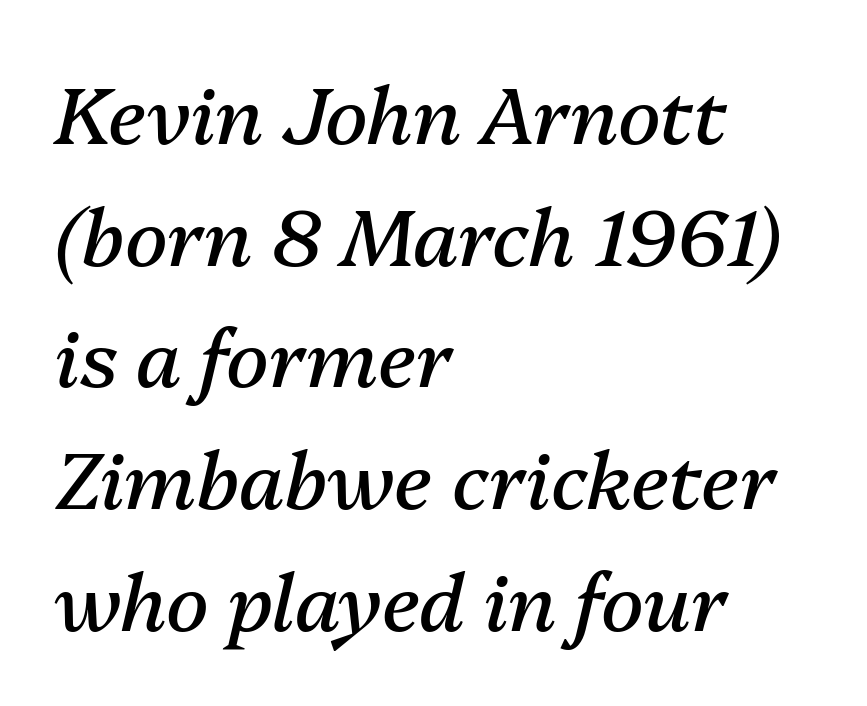
Designer's note — italics engaged. These lines stack with their left ends in a neat column. Descender tails drop into unmarked territory. Do the characters align in a grid? No, the font is proportional. A quiet, ordinary-to-light weight characterises the typeface.
